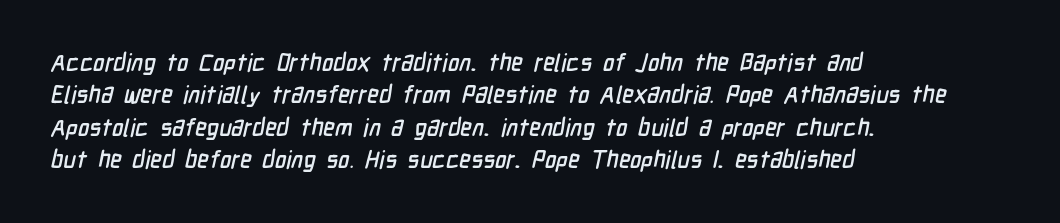
Notice how the passage keeps a crisp vertical edge on the left only. Descenders are the only things crossing below the line. Glyph-to-glyph distance matches everyday printed text. A normal amount of white space separates one row of letters from the next.
